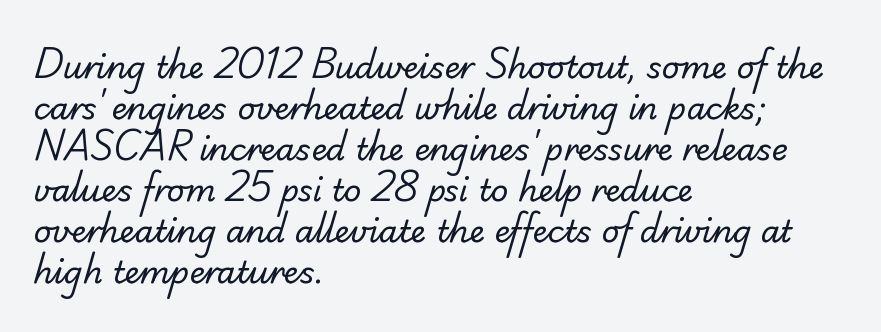
Q: Is the text bold? A: No.
Q: Is the typeface a serif or a sans-serif typeface? A: Sans-serif.
Q: Is the text underlined? A: No.
Q: How is the paragraph aligned? A: Left-aligned.
Q: Is the spacing between letters normal or unusually wide? A: Normal.
Q: Is the spacing between lines tight, normal or loose? A: Normal.
Q: Width (condensed, normal, or wide)? A: Normal.
Q: Stroke contrast? A: Low.
Q: x-height? A: Small.
Q: Monospaced? A: No.
